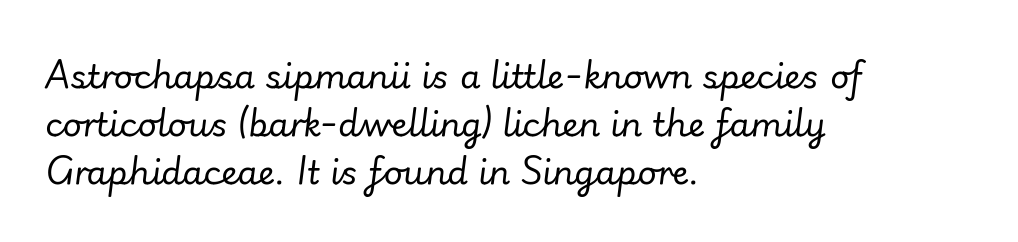
{"italic": "yes", "lean": "right", "slant_degrees": 7, "bold": "no", "weight": "regular", "width": "normal", "stroke_contrast": "low", "x_height": "small", "monospaced": "no", "underline": "no", "align": "left", "line_spacing": "normal", "line_spacing_ratio": 1.45, "letter_spacing": "normal", "letter_spacing_em": 0.0, "glyph_px": 33}
